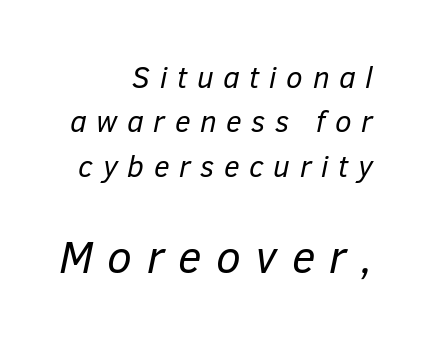
{"italic": "yes", "lean": "right", "slant_degrees": 12, "bold": "no", "weight": "regular", "width": "normal", "stroke_contrast": "low", "x_height": "medium", "monospaced": "no", "underline": "no", "align": "right", "line_spacing": "normal", "line_spacing_ratio": 1.48, "letter_spacing": "wide", "letter_spacing_em": 0.32, "larger_block": "second", "size_ratio": 1.5, "glyph_px": 45}
